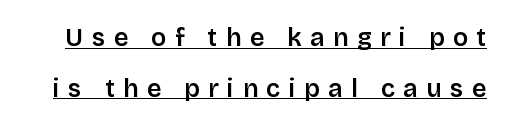
The image shows 25 px text type, upright; set loose line spacing (2.03x), unusually wide letter spacing (+0.34 em), underlined.
